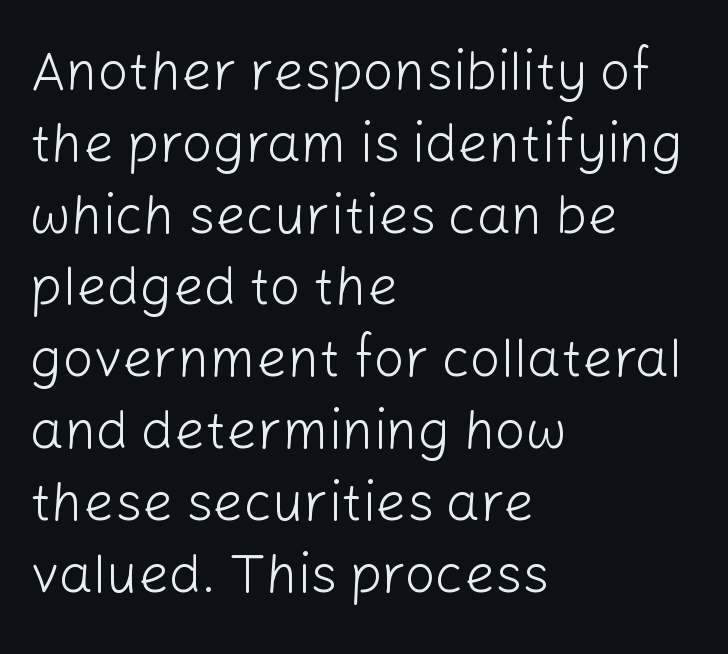
Inter-character spacing is left at the font's built-in metrics. Note the varied advance widths — an 'i' is clearly narrower than an 'm'. The gap between lines stays unmarked. In CSS terms this would be text-align: left.
